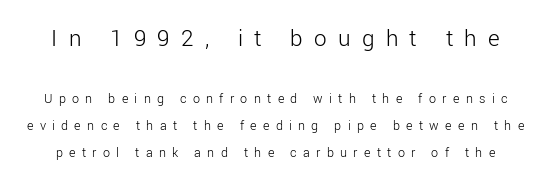
The image shows 25 px text type, upright; set loose line spacing (1.9x), unusually wide letter spacing (+0.45 em), not underlined; the first (top) block is 1.79x larger.
